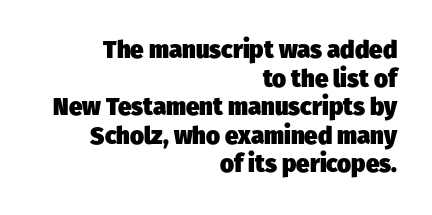
The letters sit at their default tracking, neither squeezed nor spread. These lines carry a lot of weight — the face is fully bold. Descenders are the only things crossing below the line. The compositor pushed each line to the right boundary.
